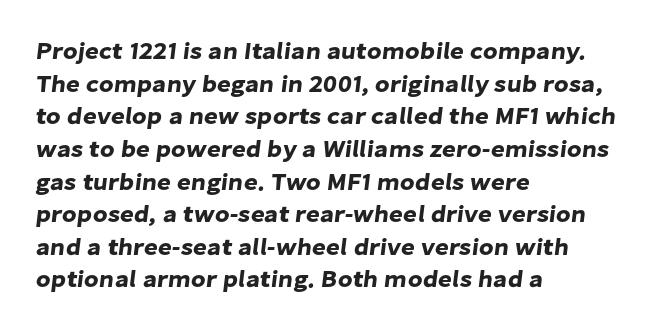
Q: Is the text underlined? A: No.
Q: How is the paragraph aligned? A: Left-aligned.
Q: Is the spacing between letters normal or unusually wide? A: Normal.
Q: Is the spacing between lines tight, normal or loose? A: Normal.
